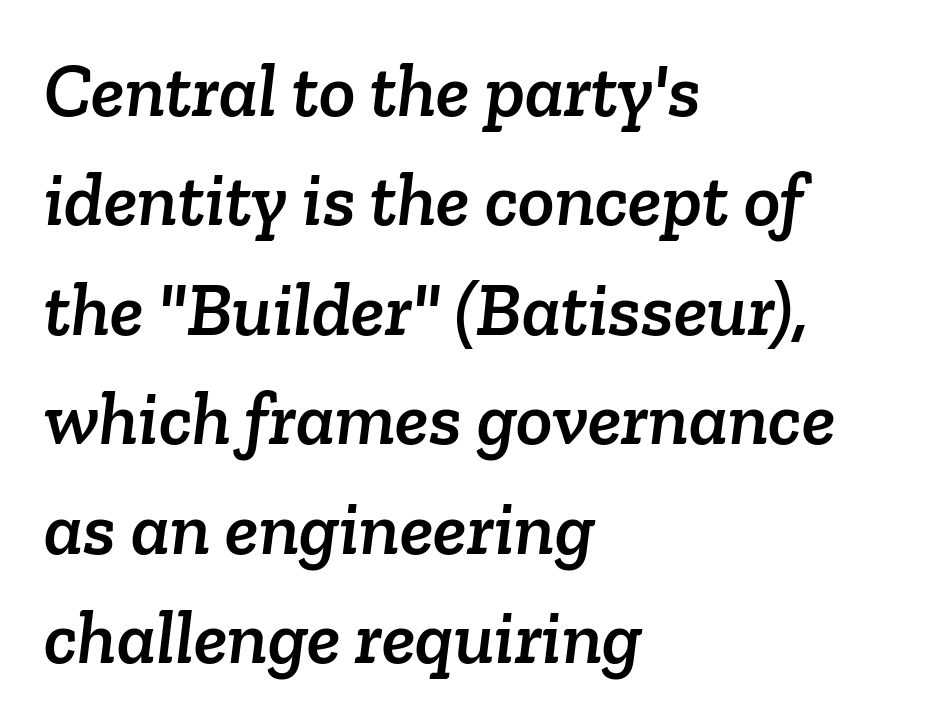
Letterform terminals end in serifs throughout the passage. Varying glyph widths throughout — classic text-font behaviour. Type without underlining. The horizontal fit of the characters is conventional and even. One-word summary of the alignment: left.
